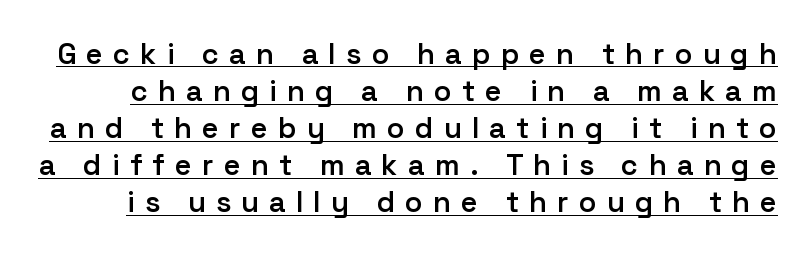
{"serif": "no", "italic": "no", "bold": "semi", "weight": "semibold", "width": "normal", "stroke_contrast": "low", "x_height": "medium", "monospaced": "no", "underline": "yes", "line_spacing": "normal", "line_spacing_ratio": 1.28, "letter_spacing": "wide", "letter_spacing_em": 0.35, "glyph_px": 29}
